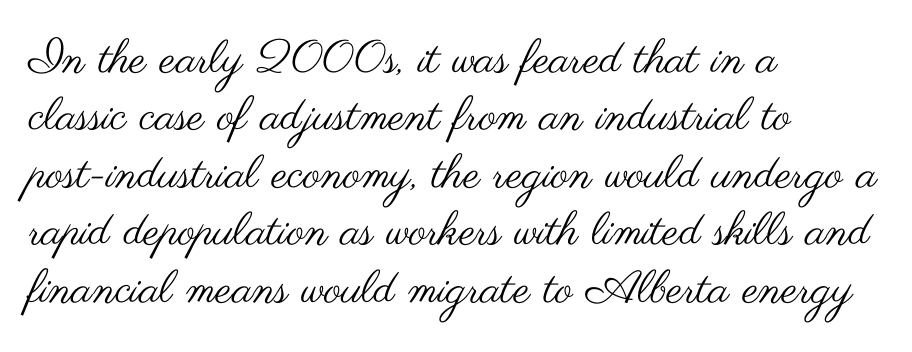
The image shows 46 px regular-weight, wide sans-serif type; set left-aligned, normal line spacing (1.25x), normal letter spacing, not underlined; medium stroke contrast and a small x-height.
